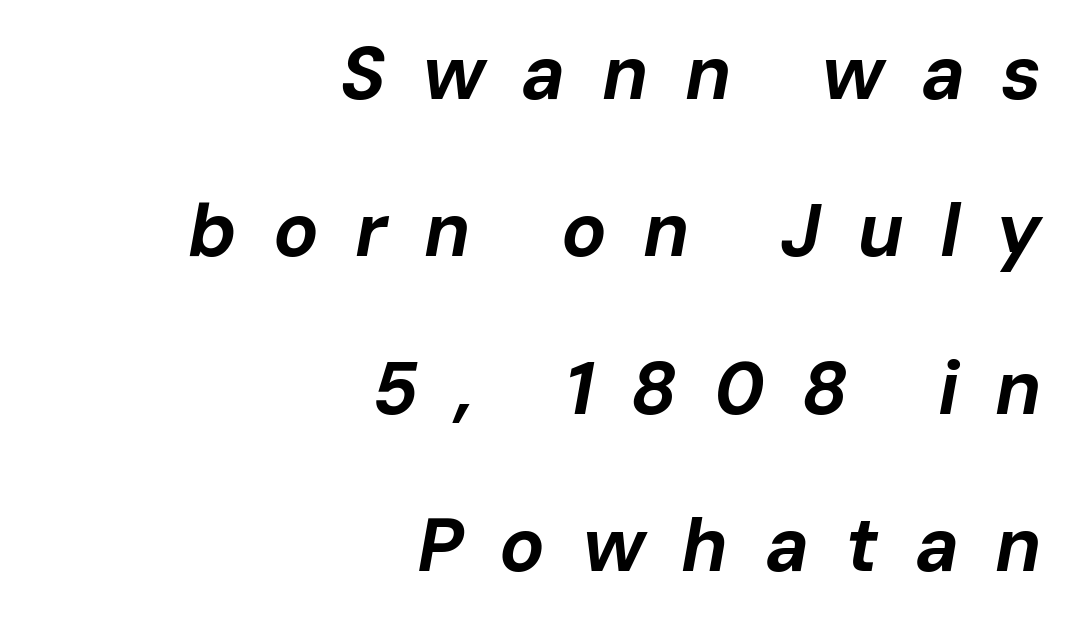
{"italic": "yes", "lean": "right", "slant_degrees": 10, "bold": "yes", "weight": "bold", "width": "normal", "stroke_contrast": "low", "x_height": "medium", "monospaced": "no", "underline": "no", "align": "right", "line_spacing": "loose", "line_spacing_ratio": 2.1, "letter_spacing": "wide", "letter_spacing_em": 0.48, "glyph_px": 75}
